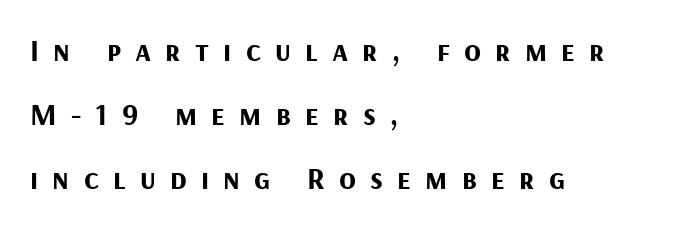
{"serif": "no", "italic": "no", "bold": "yes", "weight": "bold", "width": "normal", "stroke_contrast": "medium", "x_height": "medium", "monospaced": "no", "underline": "no", "align": "left", "line_spacing": "loose", "line_spacing_ratio": 2.06, "letter_spacing": "wide", "letter_spacing_em": 0.46, "glyph_px": 31}
